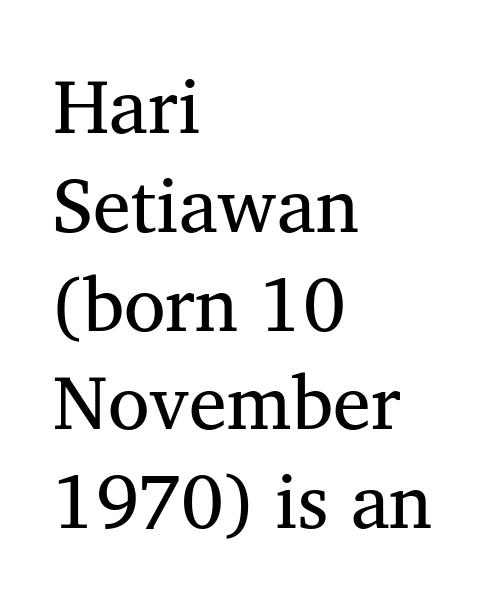
The image shows 76 px serif type; set left-aligned, normal line spacing (1.3x), normal letter spacing, not underlined; medium stroke contrast and a medium x-height.
